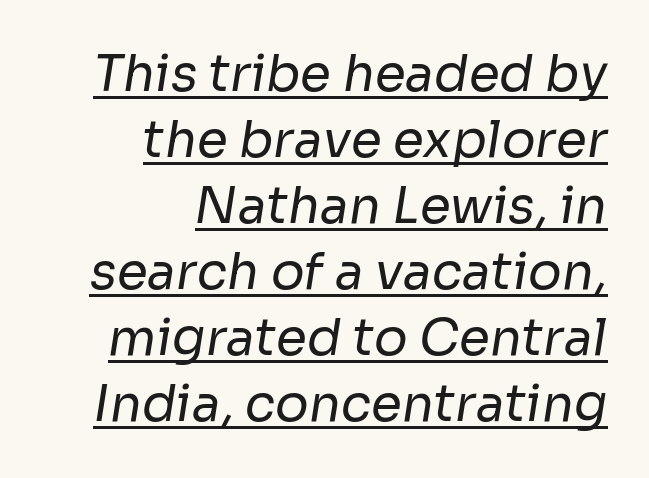
{"serif": "no", "bold": "no", "weight": "regular", "width": "normal", "stroke_contrast": "low", "x_height": "medium", "monospaced": "no", "underline": "yes", "align": "right", "line_spacing": "normal", "line_spacing_ratio": 1.32, "letter_spacing": "normal", "letter_spacing_em": 0.0, "glyph_px": 50}
